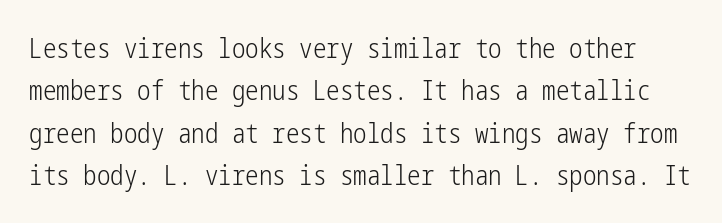
Is there much room between lines? A standard amount, neither cramped nor airy. The letters sit at their default tracking, neither squeezed nor spread. The zone under the glyphs is completely vacant. Stem width sits at or under what a default text font uses. Posture: vertical.
